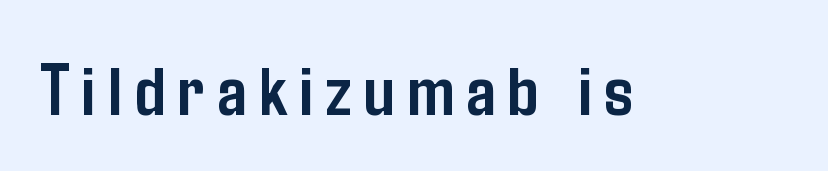
Q: Is the text bold? A: Yes.
Q: Is the text italic (slanted)? A: No, it is upright.
Q: Is the typeface a serif or a sans-serif typeface? A: Sans-serif.
Q: Is the text underlined? A: No.
Q: Width (condensed, normal, or wide)? A: Condensed.
Q: Stroke contrast? A: Low.
Q: x-height? A: Medium.
Q: Monospaced? A: No.
